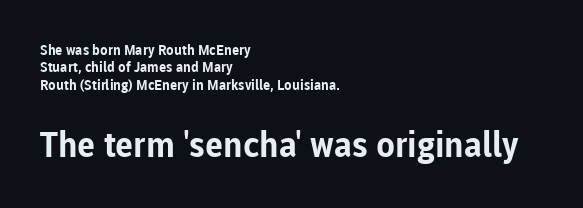
These lines keep a tight, regular rhythm from letter to letter. The letters are bold, with thick, heavy strokes. Visually the block forms a straight wall on the left and a jagged coastline on the right. Italic? Not at all — the glyphs are vertical. You get the small type first, then a jump to larger type.
